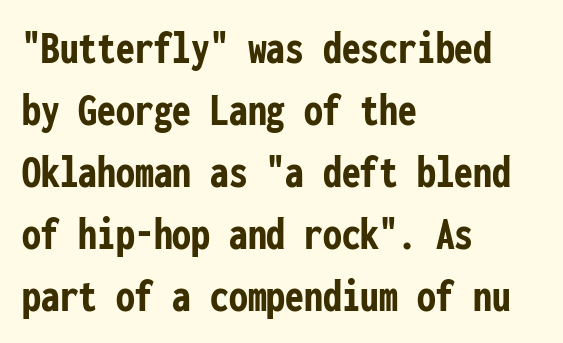
The image shows 47 px semibold, condensed sans-serif type, upright, monospaced; set left-aligned, normal line spacing (1.32x), normal letter spacing, not underlined; low stroke contrast and a medium x-height.
